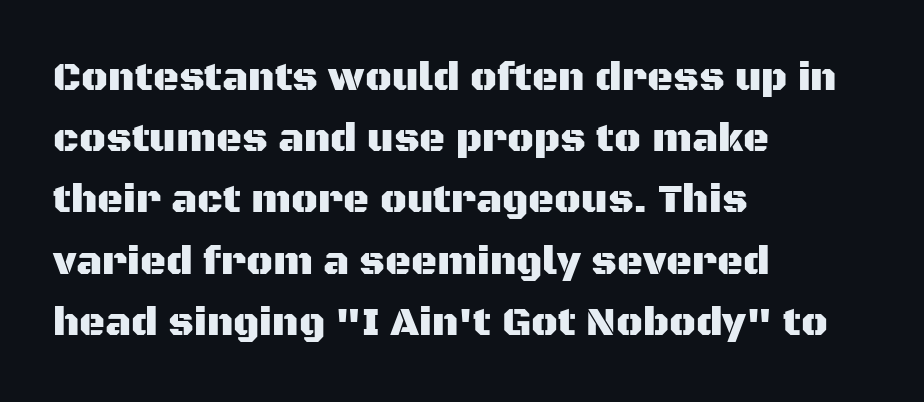
Q: Is the text italic (slanted)? A: No, it is upright.
Q: Is the typeface a serif or a sans-serif typeface? A: Sans-serif.
Q: Is the text underlined? A: No.
Q: How is the paragraph aligned? A: Left-aligned.
Q: Is the spacing between letters normal or unusually wide? A: Normal.
Q: Is the spacing between lines tight, normal or loose? A: Normal.
Q: Width (condensed, normal, or wide)? A: Normal.
Q: Stroke contrast? A: Medium.
Q: x-height? A: Large.
Q: Monospaced? A: No.
